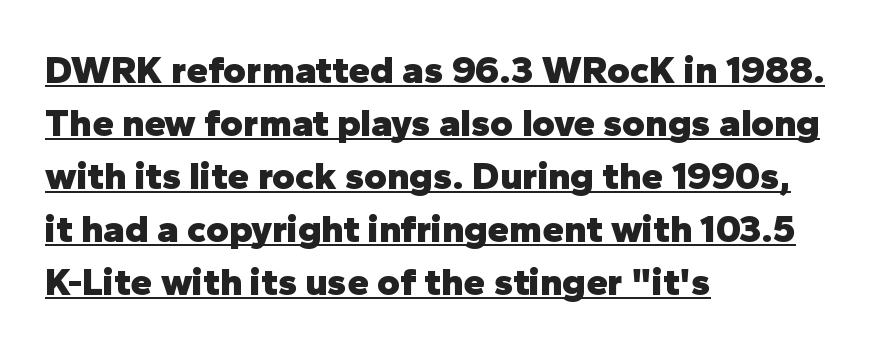
{"serif": "no", "italic": "no", "bold": "yes", "weight": "heavy", "width": "normal", "stroke_contrast": "low", "x_height": "medium", "monospaced": "no", "underline": "yes", "align": "left", "line_spacing": "normal", "line_spacing_ratio": 1.36, "letter_spacing": "normal", "letter_spacing_em": 0.0, "glyph_px": 39}
